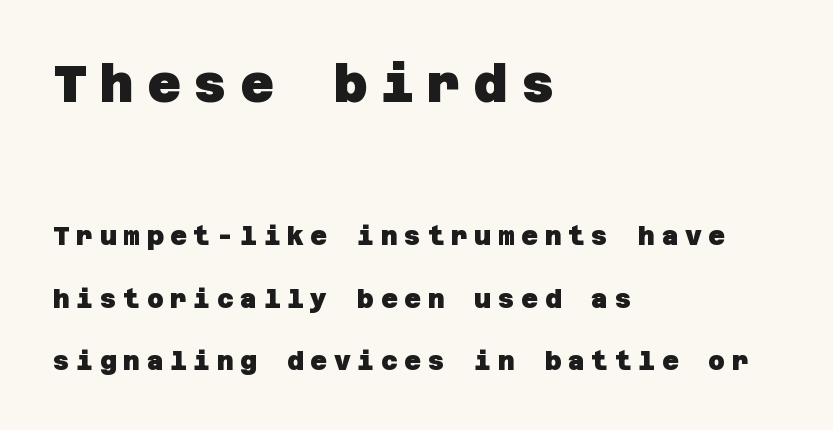
The image shows 52 px heavy sans-serif type; set left-aligned, loose line spacing (2.41x), unusually wide letter spacing (+0.25 em), not underlined; the first (top) block is 2.0x larger; low stroke contrast and a large x-height.
